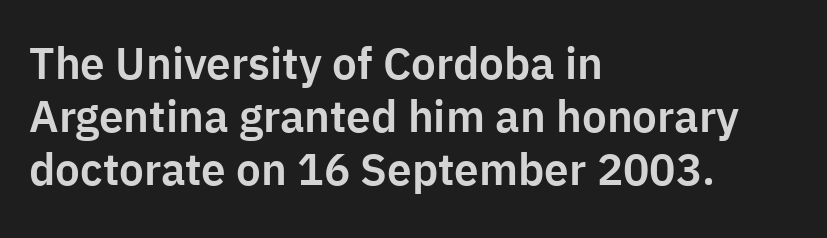
Q: Is the text italic (slanted)? A: No, it is upright.
Q: Is the typeface a serif or a sans-serif typeface? A: Sans-serif.
Q: Is the text underlined? A: No.
Q: How is the paragraph aligned? A: Left-aligned.
Q: Is the spacing between letters normal or unusually wide? A: Normal.
Q: Width (condensed, normal, or wide)? A: Normal.
Q: Stroke contrast? A: Low.
Q: x-height? A: Medium.
Q: Monospaced? A: No.
